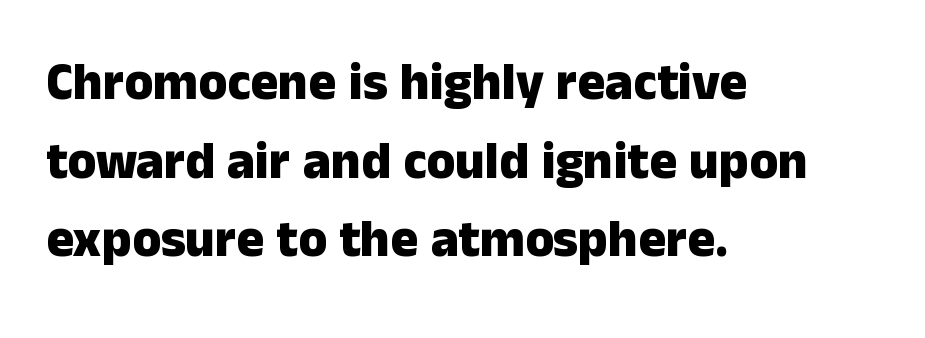
The image shows 52 px heavy sans-serif type, upright; set left-aligned, normal line spacing (1.51x), normal letter spacing, not underlined; low stroke contrast and a medium x-height.
